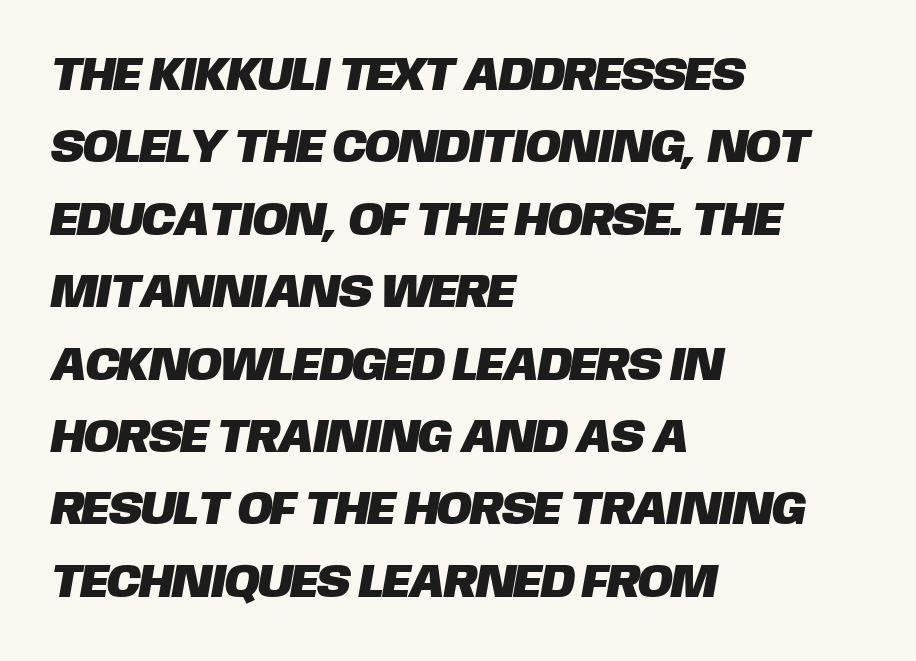
The glyphs are unaccompanied by any horizontal stroke below them. The designer went with a sans here, leaving each stem footless. The lines in this sample share a left origin and differ only in where they stop. The letters sit at their default tracking, neither squeezed nor spread. Regarding leading, the lines here are spaced in the standard way. Here the designer chose a conventional face with non-uniform glyph widths.
